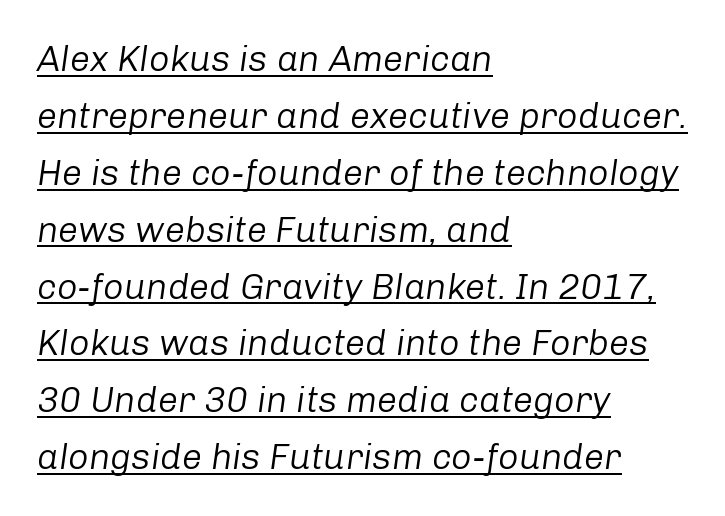
Q: Is the text bold? A: No.
Q: Is the text italic (slanted)? A: Yes, it leans right by about 8 degrees.
Q: Is the text underlined? A: Yes.
Q: How is the paragraph aligned? A: Left-aligned.
Q: Is the spacing between letters normal or unusually wide? A: Normal.
Q: Is the spacing between lines tight, normal or loose? A: Normal.
Q: Width (condensed, normal, or wide)? A: Normal.
Q: Stroke contrast? A: Low.
Q: x-height? A: Medium.
Q: Monospaced? A: No.
